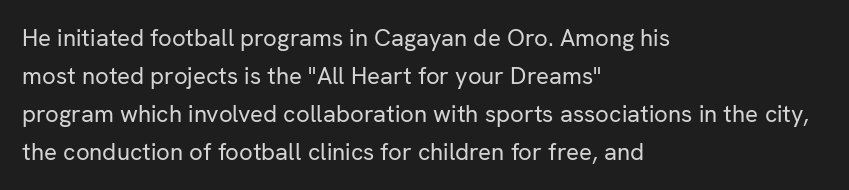
The image shows 24 px text type, upright; set left-aligned, normal line spacing (1.58x), normal letter spacing, not underlined.
